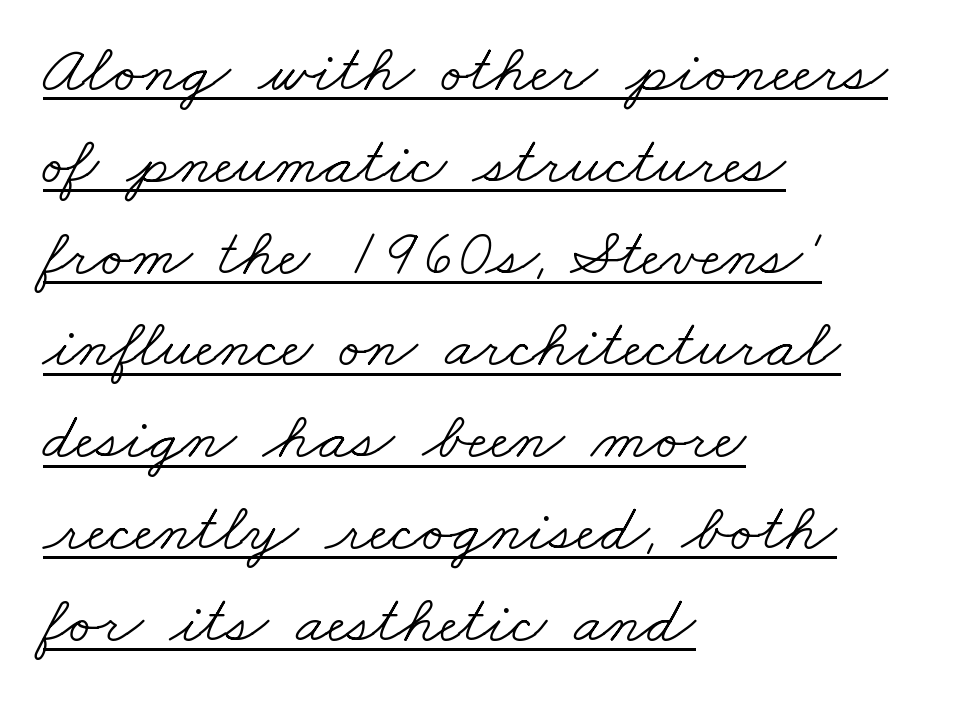
Is this a fixed-width face? No — the glyphs have proportional, varying widths. The ragged edge is on the right, which tells us the setting is flush left. Spacing between characters is what you'd get straight out of the box. The typeface has the unassuming heft of standard copy or less. The text was rendered using a seriffed face with decorative stroke endings.
